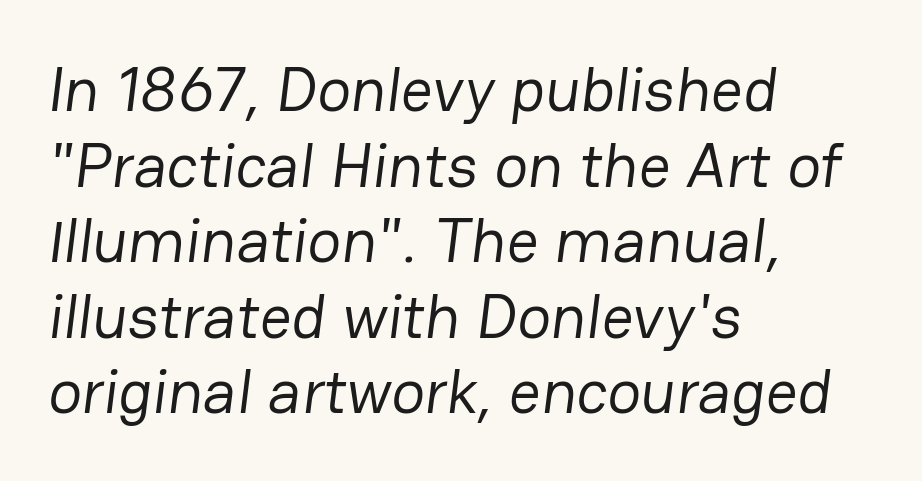
Caption: standard tracking, unaltered. The paragraph has a hard left edge and a soft right edge. A typesetter would label this face a sans. Stems here are at most as thick as an everyday book face.
